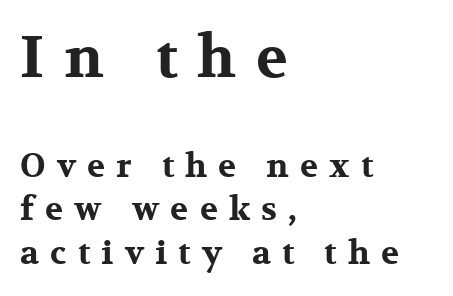
Quick note: underline off. Which margin do the lines hug? The left one — the right edge is uneven. Think of a printed novel: that variable character pitch is what you see here. The passage shown is emphatically bold. The designer went with a serif here, giving each stem small feet. Summary of vertical rhythm: regular, with standard interline spacing.
